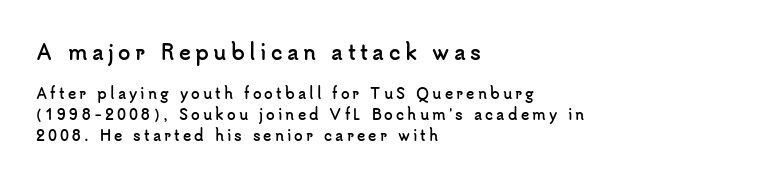
Q: Is the text bold? A: Yes.
Q: Is the text italic (slanted)? A: No, it is upright.
Q: Is the text underlined? A: No.
Q: How is the paragraph aligned? A: Left-aligned.
Q: Is the spacing between letters normal or unusually wide? A: Unusually wide.
Q: Is the spacing between lines tight, normal or loose? A: Normal.
Q: Which block of text is set in a larger size, the first (top) or the second (bottom)? A: The first (top) one.
